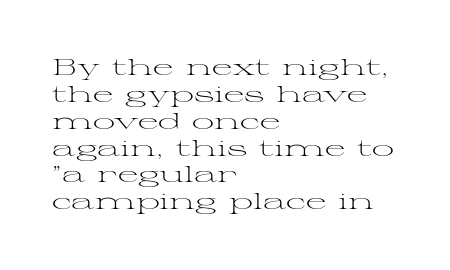
The image shows 22 px text type, upright; set left-aligned, line spacing 1.22x, normal letter spacing, not underlined.
